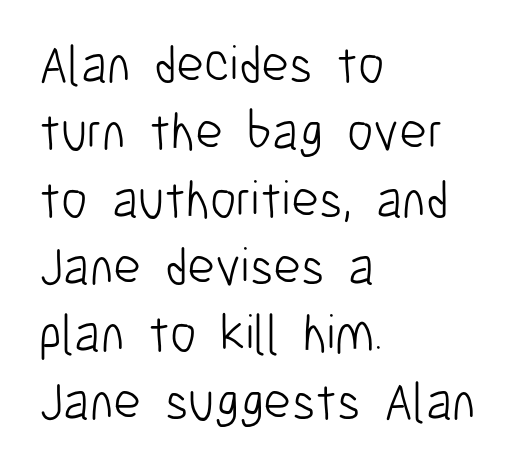
{"serif": "no", "italic": "no", "bold": "no", "weight": "light", "width": "condensed", "stroke_contrast": "low", "x_height": "medium", "monospaced": "no", "underline": "no", "align": "left", "line_spacing": "normal", "line_spacing_ratio": 1.27, "letter_spacing": "normal", "letter_spacing_em": 0.0, "glyph_px": 53}
